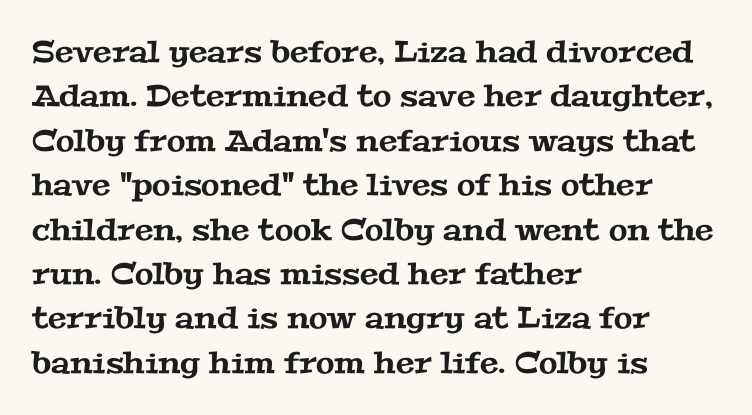
Notice how descenders clear the ascenders below comfortably — that's standard leading. Bare-footed words on every line. Leftover space on each line is placed entirely after the last word. The letters advance in unequal steps, a hallmark of proportional type. Yep, those are serifs on the letters. The horizontal fit of the characters is conventional and even.
